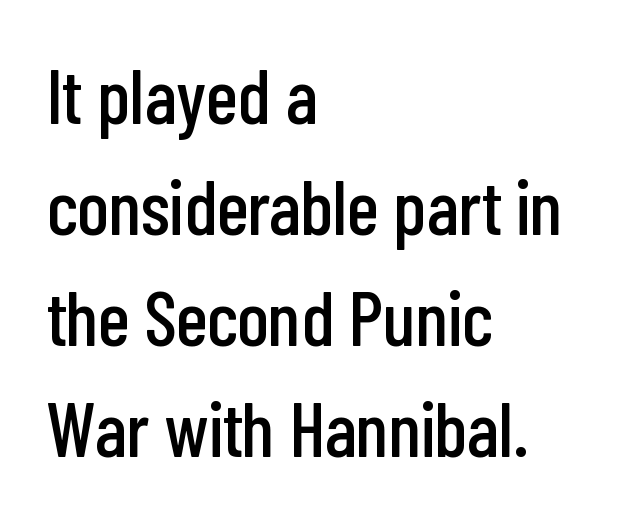
The image shows 77 px condensed sans-serif type, upright; set left-aligned, normal line spacing (1.44x), normal letter spacing, not underlined; low stroke contrast and a medium x-height.
